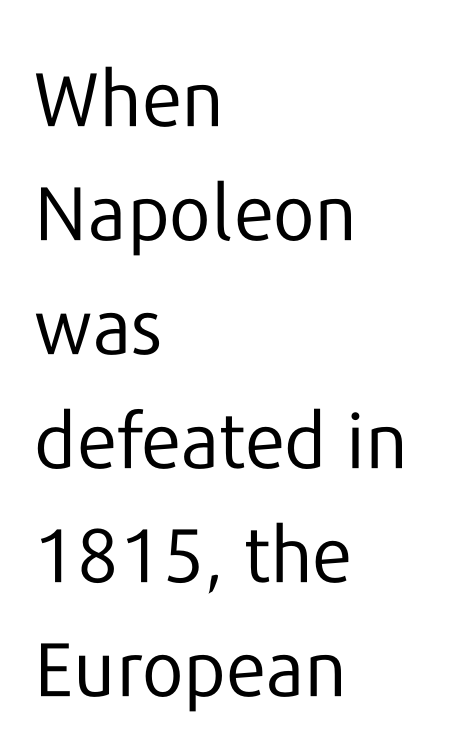
{"serif": "no", "italic": "no", "bold": "no", "weight": "regular", "width": "normal", "stroke_contrast": "low", "x_height": "medium", "monospaced": "no", "underline": "no", "align": "left", "line_spacing": "normal", "line_spacing_ratio": 1.5, "letter_spacing": "normal", "letter_spacing_em": 0.0, "glyph_px": 76}
